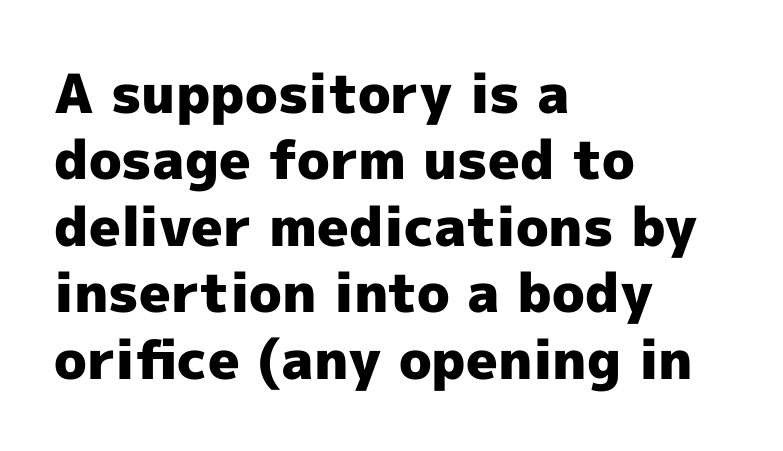
Plenty of ink on the page — the face is bold. The space beneath each line is pristine and unruled. The line texture is even and compact thanks to regular tracking. A typesetter would label this face a sans. You could not count columns in this text — the font is proportionally spaced.
